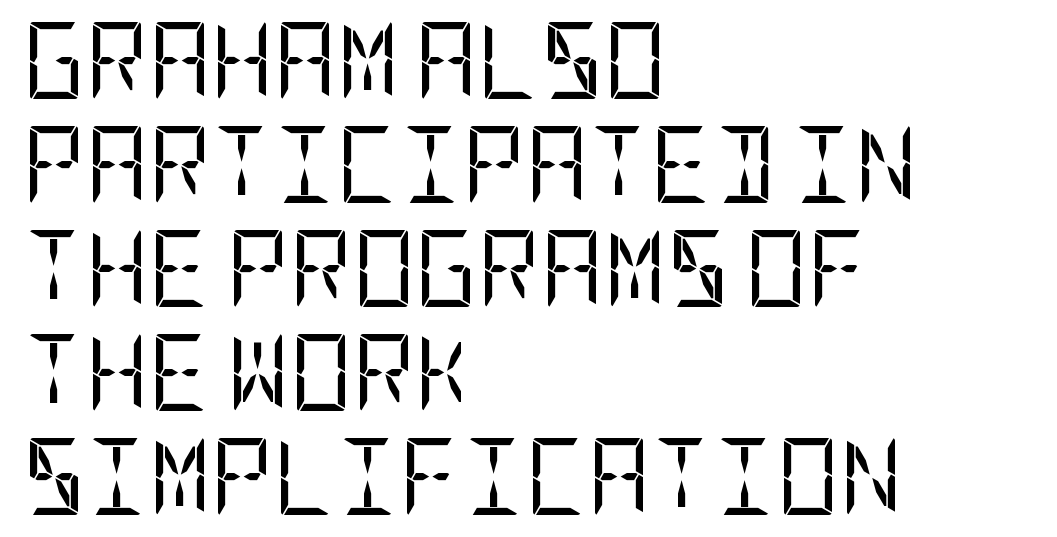
The image shows 77 px regular-weight, condensed sans-serif type, upright; set left-aligned, normal line spacing (1.35x), normal letter spacing, not underlined; low stroke contrast and a large x-height.
